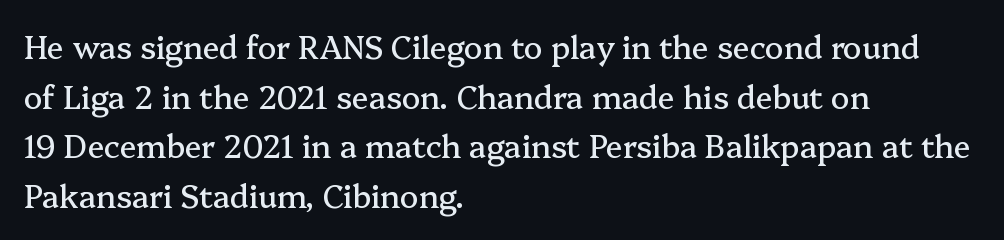
Beneath every word, the page is bare. The letterforms sit shoulder to shoulder at normal distance. Do the characters align in a grid? No, the font is proportional. Style check: upright. The rows are spaced the way most documents space them. Which margin do the lines hug? The left one — the right edge is uneven.
